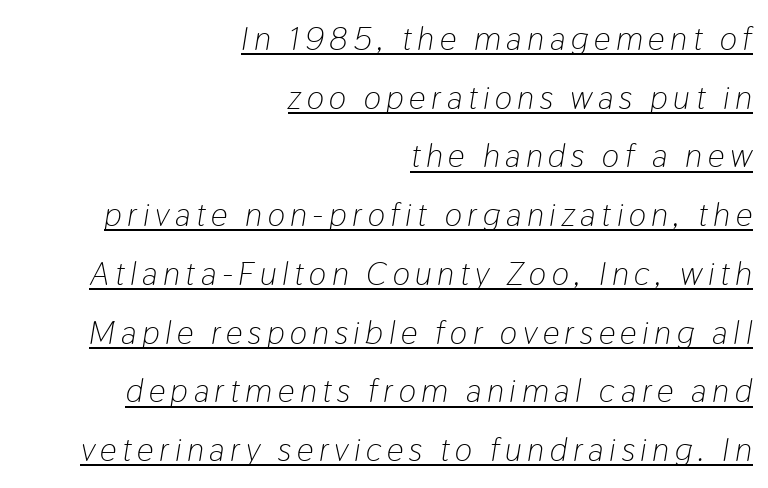
{"italic": "yes", "lean": "right", "slant_degrees": 9, "bold": "no", "weight": "light", "width": "condensed", "stroke_contrast": "low", "x_height": "medium", "monospaced": "no", "underline": "yes", "align": "right", "line_spacing_ratio": 1.78, "glyph_px": 33}
